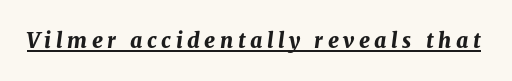
Q: Is the text bold? A: Yes.
Q: Is the text italic (slanted)? A: Yes, it leans right by about 8 degrees.
Q: Is the text underlined? A: Yes.
Q: Is the spacing between letters normal or unusually wide? A: Unusually wide.
